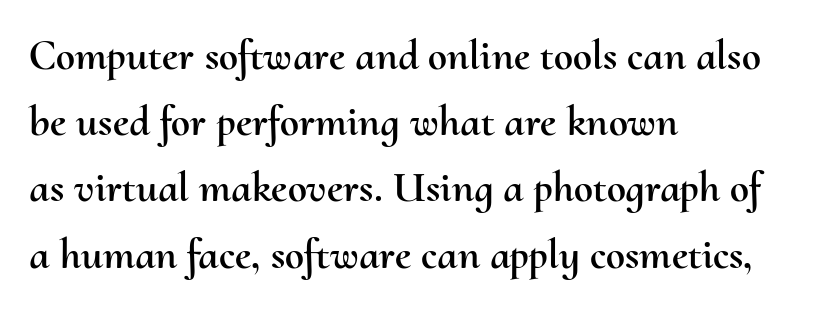
Evenly set lines give the paragraph a standard silhouette. Descenders are the only things crossing below the line. Spacing verdict: proportional, widths tailored to each character. Line starts are locked; line ends wander. Compared with typical body copy, the letter spacing here is the same.
